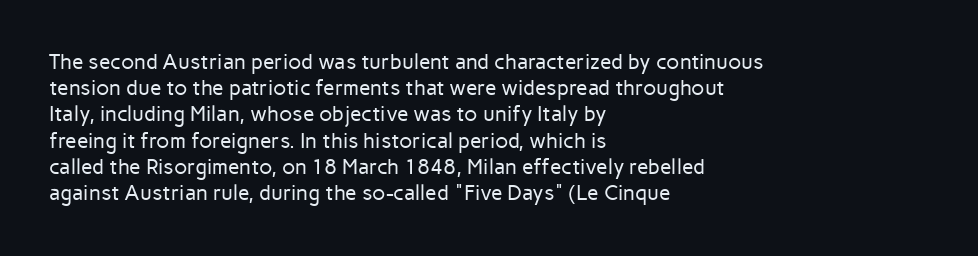
Q: Is the text bold? A: No.
Q: Is the text italic (slanted)? A: No, it is upright.
Q: Is the text underlined? A: No.
Q: How is the paragraph aligned? A: Left-aligned.
Q: Is the spacing between letters normal or unusually wide? A: Normal.
Q: Is the spacing between lines tight, normal or loose? A: Normal.
